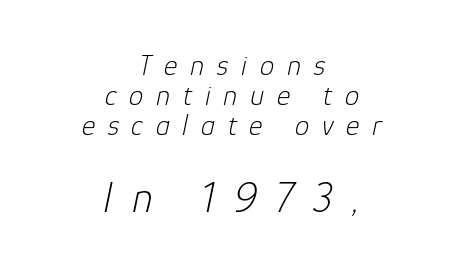
Q: Is the text bold? A: No.
Q: Is the text italic (slanted)? A: Yes, it leans right by about 12 degrees.
Q: Is the text underlined? A: No.
Q: How is the paragraph aligned? A: Centered.
Q: Is the spacing between letters normal or unusually wide? A: Unusually wide.
Q: Is the spacing between lines tight, normal or loose? A: Tight.
Q: Which block of text is set in a larger size, the first (top) or the second (bottom)? A: The second (bottom) one.
Q: Width (condensed, normal, or wide)? A: Normal.
Q: Stroke contrast? A: Low.
Q: x-height? A: Medium.
Q: Monospaced? A: No.
